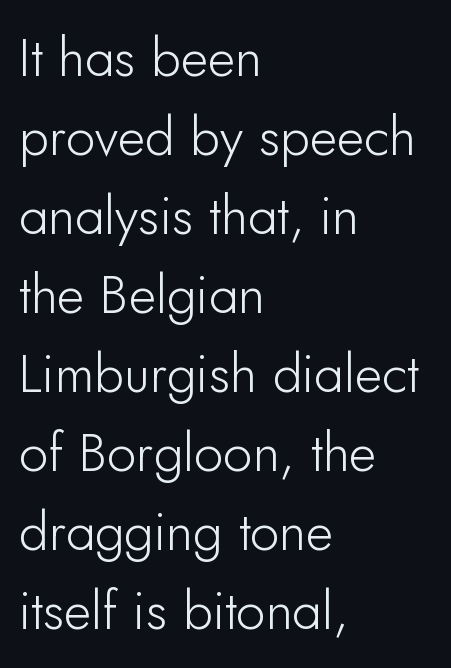
{"serif": "no", "italic": "no", "width": "normal", "stroke_contrast": "low", "x_height": "small", "monospaced": "no", "underline": "no", "align": "left", "line_spacing": "normal", "line_spacing_ratio": 1.49, "letter_spacing": "normal", "letter_spacing_em": 0.0, "glyph_px": 53}
